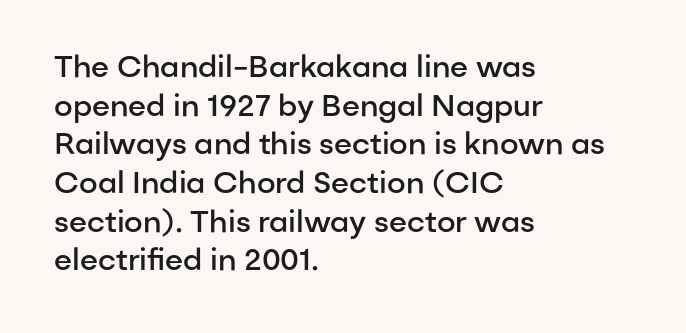
{"serif": "no", "italic": "no", "bold": "semi", "weight": "semibold", "width": "normal", "stroke_contrast": "low", "x_height": "medium", "monospaced": "no", "underline": "no", "align": "left", "line_spacing": "normal", "line_spacing_ratio": 1.29, "letter_spacing": "normal", "letter_spacing_em": 0.0, "glyph_px": 30}
